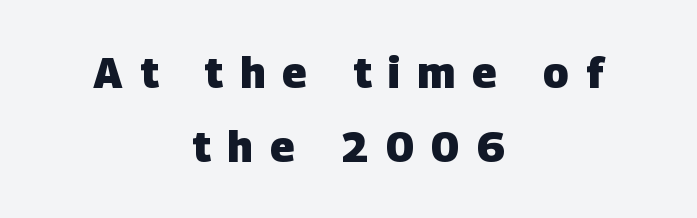
Q: Is the text bold? A: Yes.
Q: Is the typeface a serif or a sans-serif typeface? A: Sans-serif.
Q: Is the text underlined? A: No.
Q: How is the paragraph aligned? A: Centered.
Q: Is the spacing between letters normal or unusually wide? A: Unusually wide.
Q: Width (condensed, normal, or wide)? A: Normal.
Q: Stroke contrast? A: Low.
Q: x-height? A: Large.
Q: Monospaced? A: No.
